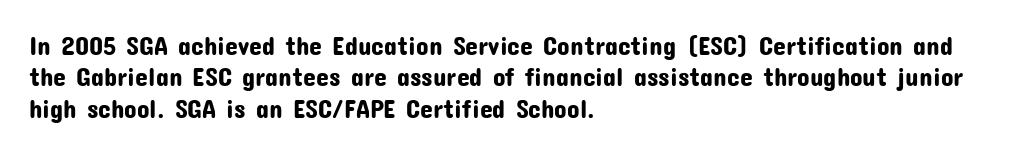
{"italic": "no", "underline": "no", "align": "left", "line_spacing_ratio": 1.21, "letter_spacing": "normal", "letter_spacing_em": 0.0, "glyph_px": 26}
